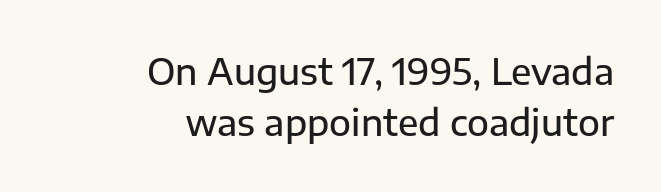
The passage is arranged like a letterhead date or caption credit — flush right. The baseline area is clear. A typesetter would call this zero additional tracking. This sample has the flowing, uneven cadence of proportional lettering.
